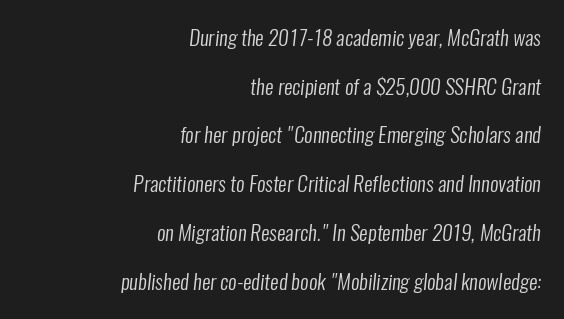
{"bold": "no", "underline": "no", "align": "right", "line_spacing": "loose", "line_spacing_ratio": 2.32, "letter_spacing": "normal", "letter_spacing_em": 0.0, "glyph_px": 21}
